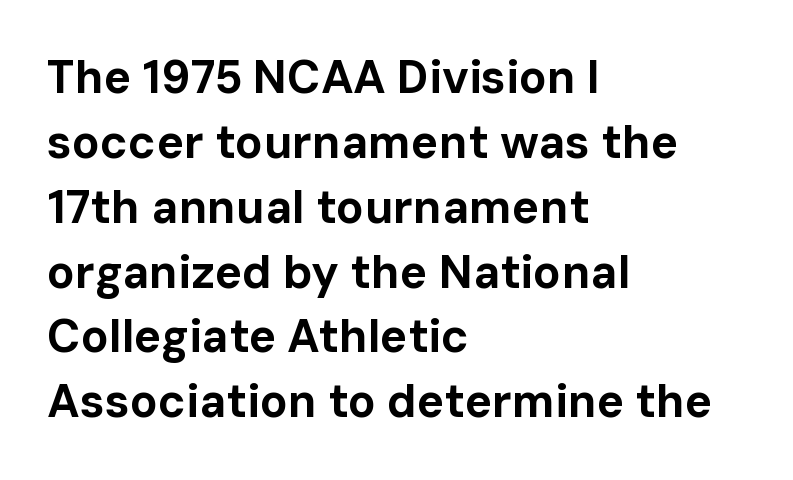
Q: Is the text bold? A: Yes.
Q: Is the text italic (slanted)? A: No, it is upright.
Q: Is the typeface a serif or a sans-serif typeface? A: Sans-serif.
Q: Is the text underlined? A: No.
Q: How is the paragraph aligned? A: Left-aligned.
Q: Is the spacing between letters normal or unusually wide? A: Normal.
Q: Is the spacing between lines tight, normal or loose? A: Normal.
Q: Width (condensed, normal, or wide)? A: Normal.
Q: Stroke contrast? A: Low.
Q: x-height? A: Medium.
Q: Monospaced? A: No.
